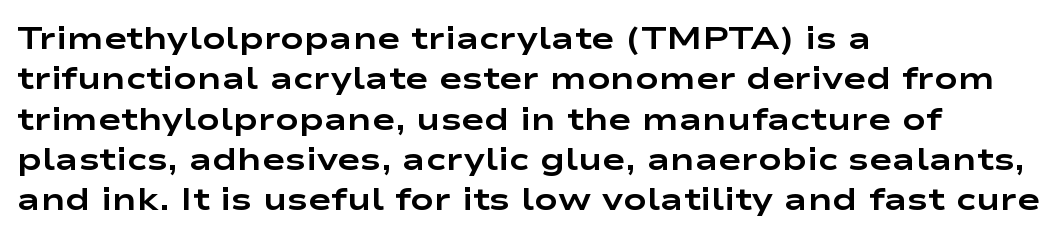
Q: Is the text bold? A: Yes.
Q: Is the text italic (slanted)? A: No, it is upright.
Q: Is the typeface a serif or a sans-serif typeface? A: Sans-serif.
Q: Is the text underlined? A: No.
Q: How is the paragraph aligned? A: Left-aligned.
Q: Is the spacing between letters normal or unusually wide? A: Normal.
Q: Is the spacing between lines tight, normal or loose? A: Normal.
Q: Width (condensed, normal, or wide)? A: Wide.
Q: Stroke contrast? A: Low.
Q: x-height? A: Medium.
Q: Monospaced? A: No.
